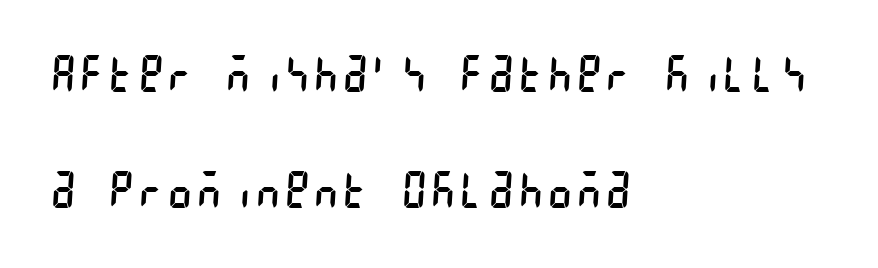
Q: Is the text bold? A: No.
Q: Is the typeface a serif or a sans-serif typeface? A: Sans-serif.
Q: Is the text underlined? A: No.
Q: How is the paragraph aligned? A: Left-aligned.
Q: Is the spacing between lines tight, normal or loose? A: Loose.
Q: Width (condensed, normal, or wide)? A: Condensed.
Q: Stroke contrast? A: Low.
Q: x-height? A: Large.
